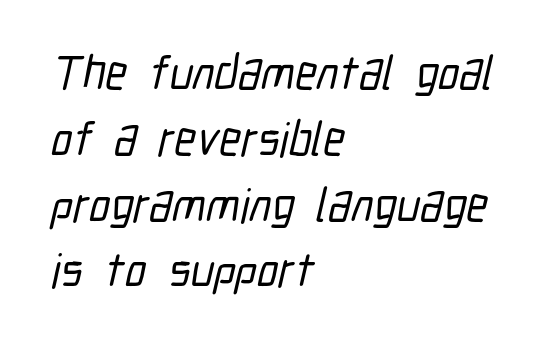
Q: Is the typeface a serif or a sans-serif typeface? A: Sans-serif.
Q: Is the text underlined? A: No.
Q: How is the paragraph aligned? A: Left-aligned.
Q: Is the spacing between letters normal or unusually wide? A: Normal.
Q: Is the spacing between lines tight, normal or loose? A: Normal.
Q: Width (condensed, normal, or wide)? A: Condensed.
Q: Stroke contrast? A: Low.
Q: x-height? A: Medium.
Q: Monospaced? A: No.
